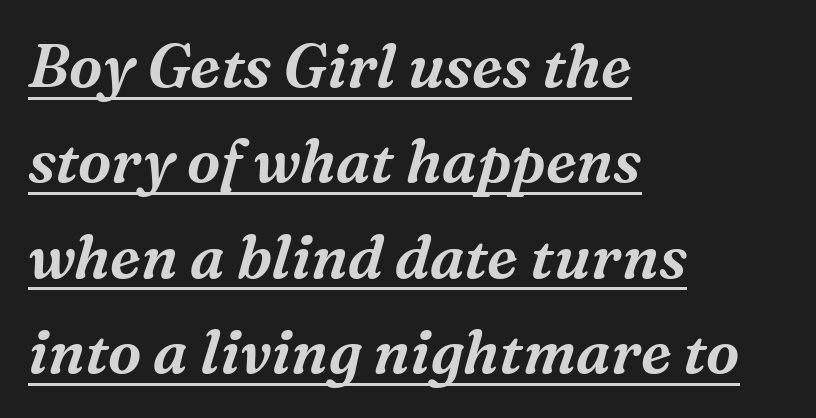
{"serif": "yes", "italic": "yes", "lean": "right", "slant_degrees": 16, "width": "normal", "stroke_contrast": "medium", "x_height": "medium", "monospaced": "no", "underline": "yes", "align": "left", "line_spacing": "normal", "line_spacing_ratio": 1.59, "letter_spacing": "normal", "letter_spacing_em": 0.0, "glyph_px": 60}
